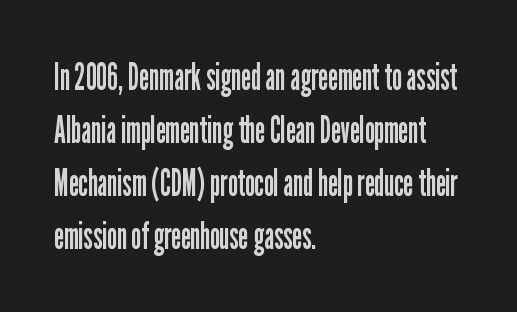
Look at the tracking — it's just the regular setting, nothing added. Posture: upright roman. Honestly, there is no underline to notice here at all. Horizontally, the lines are justified to the leading edge only. The passage shown stacks its lines at a standard gap.
